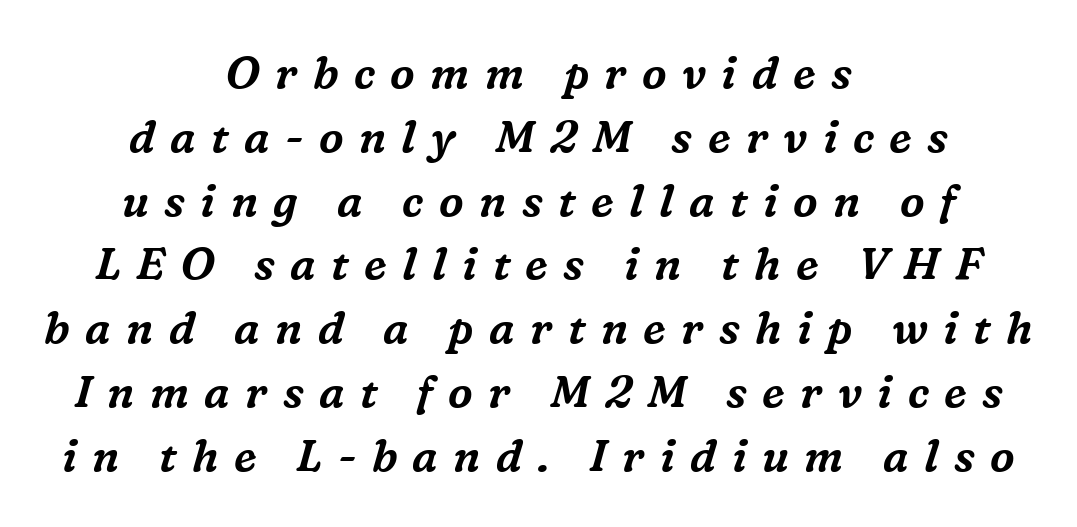
{"serif": "yes", "italic": "yes", "lean": "right", "slant_degrees": 16, "width": "normal", "stroke_contrast": "medium", "x_height": "medium", "monospaced": "no", "underline": "no", "align": "center", "line_spacing": "normal", "line_spacing_ratio": 1.45, "letter_spacing": "wide", "letter_spacing_em": 0.35, "glyph_px": 44}
